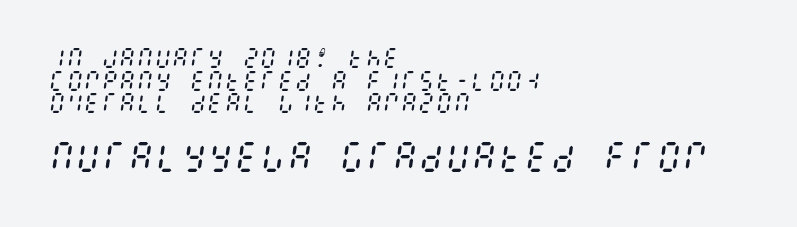
Q: Is the text bold? A: No.
Q: Is the text italic (slanted)? A: Yes, it leans right by about 8 degrees.
Q: Is the text underlined? A: No.
Q: How is the paragraph aligned? A: Left-aligned.
Q: Is the spacing between letters normal or unusually wide? A: Normal.
Q: Is the spacing between lines tight, normal or loose? A: Tight.
Q: Which block of text is set in a larger size, the first (top) or the second (bottom)? A: The second (bottom) one.
Q: Width (condensed, normal, or wide)? A: Condensed.
Q: Stroke contrast? A: Medium.
Q: x-height? A: Large.
